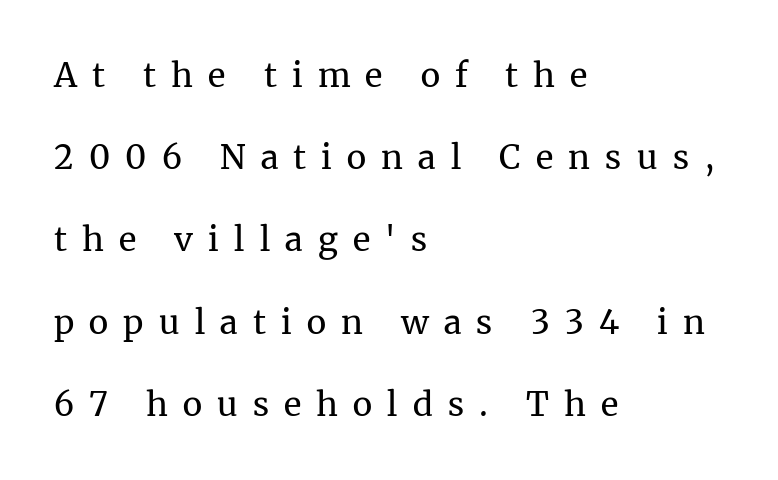
Q: Is the text bold? A: No.
Q: Is the text italic (slanted)? A: No, it is upright.
Q: Is the typeface a serif or a sans-serif typeface? A: Serif.
Q: Is the text underlined? A: No.
Q: How is the paragraph aligned? A: Left-aligned.
Q: Is the spacing between letters normal or unusually wide? A: Unusually wide.
Q: Is the spacing between lines tight, normal or loose? A: Loose.
Q: Width (condensed, normal, or wide)? A: Normal.
Q: Stroke contrast? A: Medium.
Q: x-height? A: Medium.
Q: Monospaced? A: No.
